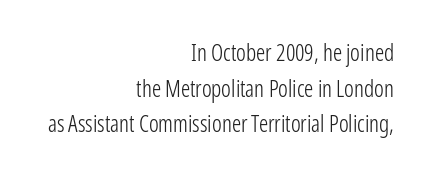
Q: Is the text bold? A: No.
Q: Is the text italic (slanted)? A: No, it is upright.
Q: Is the text underlined? A: No.
Q: How is the paragraph aligned? A: Right-aligned.
Q: Is the spacing between letters normal or unusually wide? A: Normal.
Q: Is the spacing between lines tight, normal or loose? A: Normal.
